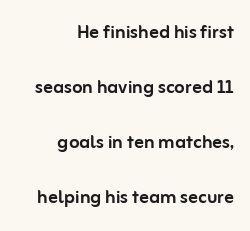
Do the letters lean? They stand straight. Honestly, the rows look like they've been pulled way apart. If you drew a ruler down the right edge, every line would touch it. Spacing between characters is what you'd get straight out of the box.
